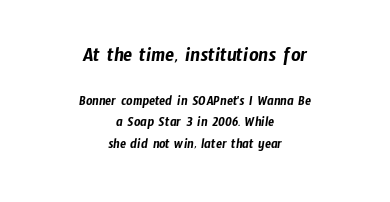
Q: Is the text underlined? A: No.
Q: How is the paragraph aligned? A: Centered.
Q: Is the spacing between letters normal or unusually wide? A: Normal.
Q: Is the spacing between lines tight, normal or loose? A: Normal.
Q: Which block of text is set in a larger size, the first (top) or the second (bottom)? A: The first (top) one.
